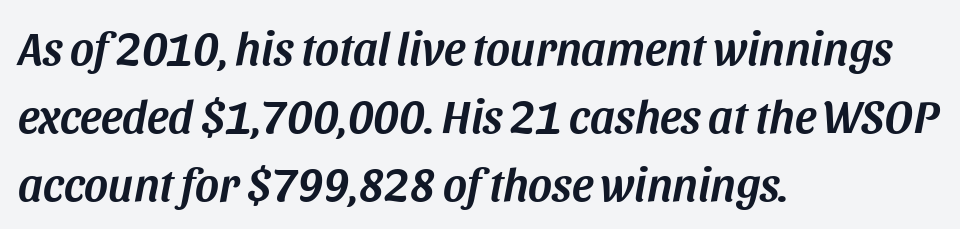
The image shows 46 px text type, italic (leaning right); set left-aligned, normal line spacing (1.48x), normal letter spacing, not underlined; medium stroke contrast and a large x-height.
